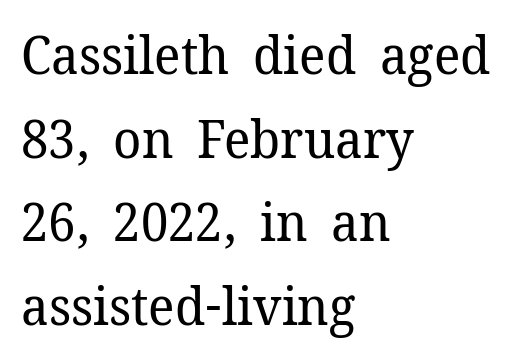
{"serif": "yes", "italic": "no", "bold": "no", "weight": "regular", "width": "normal", "stroke_contrast": "low", "x_height": "medium", "monospaced": "no", "underline": "no", "align": "left", "line_spacing": "normal", "line_spacing_ratio": 1.58, "letter_spacing": "normal", "letter_spacing_em": 0.0, "glyph_px": 53}
